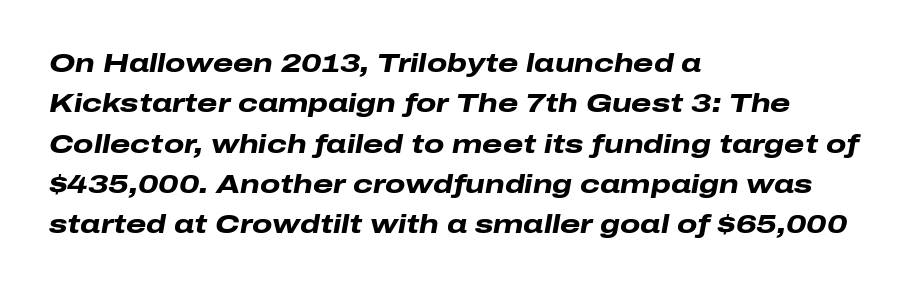
Q: Is the text bold? A: Yes.
Q: Is the text italic (slanted)? A: Yes, it leans right by about 10 degrees.
Q: Is the text underlined? A: No.
Q: How is the paragraph aligned? A: Left-aligned.
Q: Is the spacing between letters normal or unusually wide? A: Normal.
Q: Is the spacing between lines tight, normal or loose? A: Normal.
